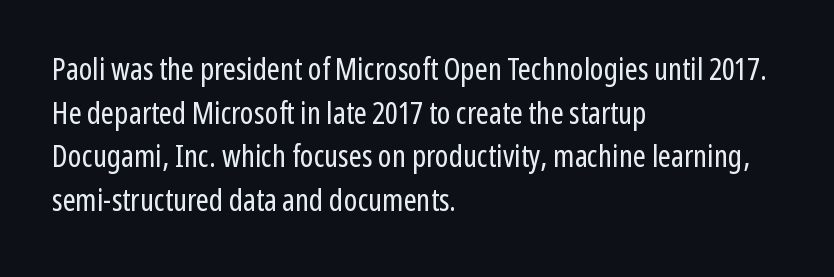
{"serif": "no", "italic": "no", "bold": "no", "weight": "regular", "width": "condensed", "stroke_contrast": "low", "x_height": "medium", "monospaced": "no", "underline": "no", "align": "left", "line_spacing": "normal", "line_spacing_ratio": 1.41, "letter_spacing": "normal", "letter_spacing_em": 0.0, "glyph_px": 31}
